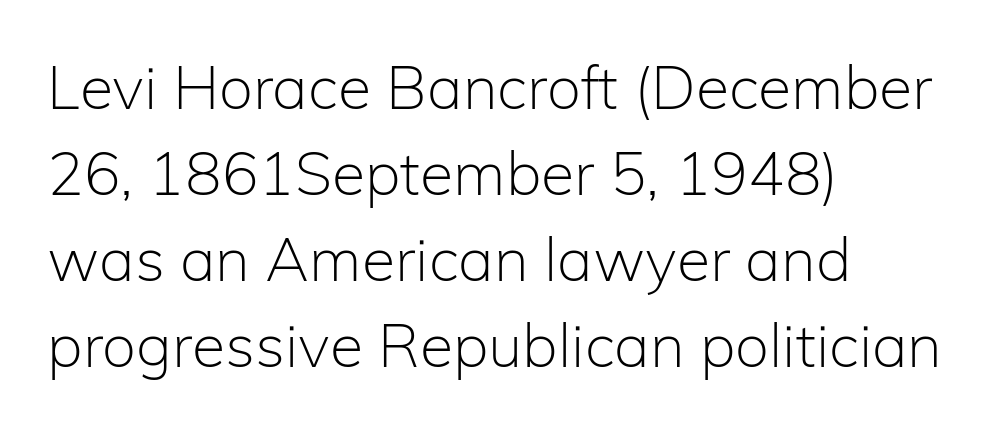
Q: Is the text bold? A: No.
Q: Is the text italic (slanted)? A: No, it is upright.
Q: Is the typeface a serif or a sans-serif typeface? A: Sans-serif.
Q: Is the text underlined? A: No.
Q: How is the paragraph aligned? A: Left-aligned.
Q: Is the spacing between letters normal or unusually wide? A: Normal.
Q: Is the spacing between lines tight, normal or loose? A: Normal.
Q: Width (condensed, normal, or wide)? A: Normal.
Q: Stroke contrast? A: Low.
Q: x-height? A: Medium.
Q: Monospaced? A: No.
